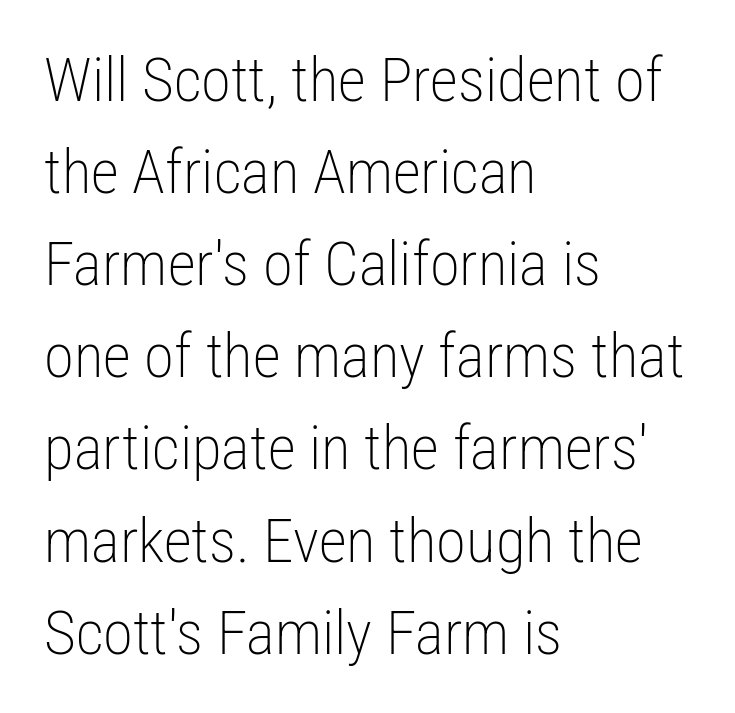
Q: Is the text bold? A: No.
Q: Is the text italic (slanted)? A: No, it is upright.
Q: Is the typeface a serif or a sans-serif typeface? A: Sans-serif.
Q: Is the text underlined? A: No.
Q: How is the paragraph aligned? A: Left-aligned.
Q: Is the spacing between letters normal or unusually wide? A: Normal.
Q: Is the spacing between lines tight, normal or loose? A: Normal.
Q: Width (condensed, normal, or wide)? A: Condensed.
Q: Stroke contrast? A: Low.
Q: x-height? A: Medium.
Q: Monospaced? A: No.
